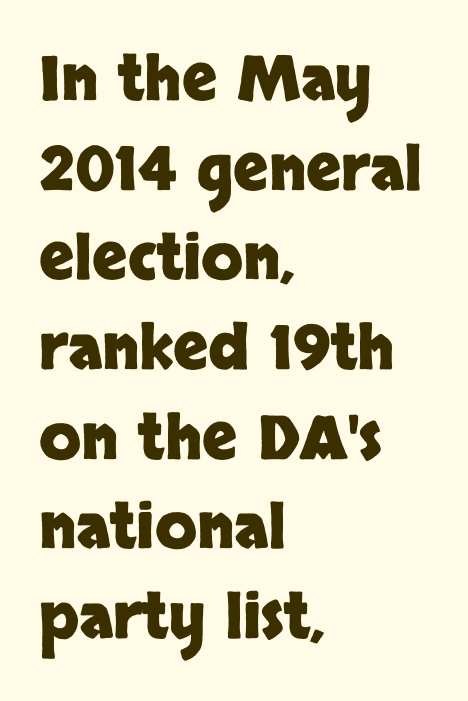
{"serif": "no", "italic": "no", "bold": "yes", "weight": "heavy", "width": "normal", "stroke_contrast": "low", "x_height": "large", "monospaced": "no", "underline": "no", "align": "left", "line_spacing": "normal", "line_spacing_ratio": 1.47, "letter_spacing": "normal", "letter_spacing_em": 0.0, "glyph_px": 61}
